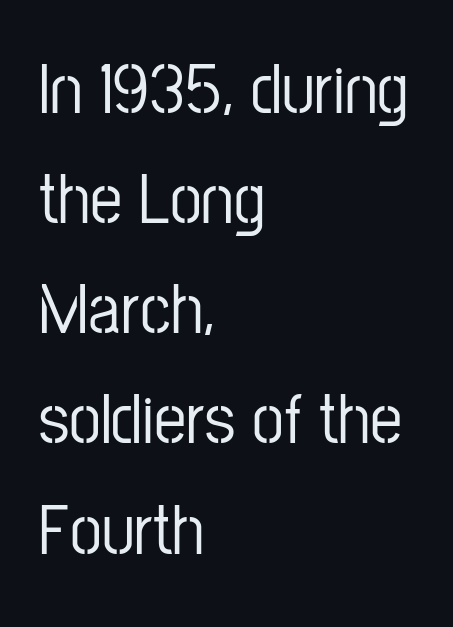
Q: Is the text italic (slanted)? A: No, it is upright.
Q: Is the typeface a serif or a sans-serif typeface? A: Sans-serif.
Q: Is the text underlined? A: No.
Q: How is the paragraph aligned? A: Left-aligned.
Q: Is the spacing between letters normal or unusually wide? A: Normal.
Q: Is the spacing between lines tight, normal or loose? A: Normal.
Q: Width (condensed, normal, or wide)? A: Condensed.
Q: Stroke contrast? A: Low.
Q: x-height? A: Medium.
Q: Monospaced? A: No.
